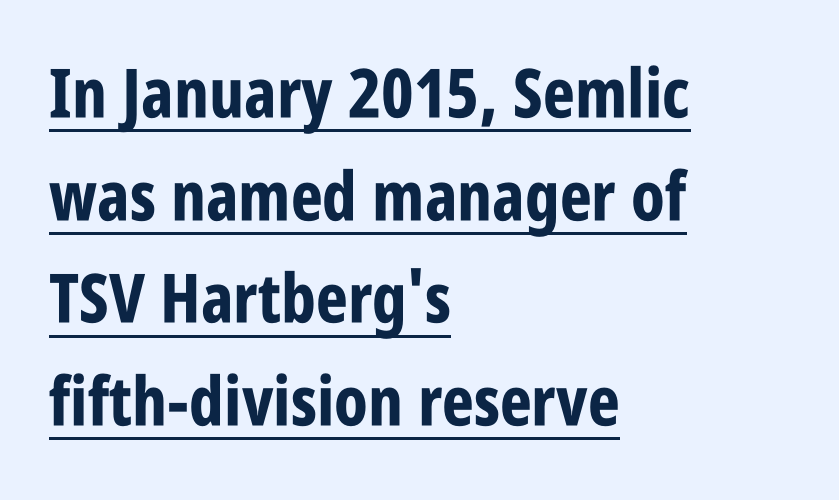
The image shows 68 px bold, condensed sans-serif type, upright; set left-aligned, normal line spacing (1.51x), normal letter spacing, underlined; low stroke contrast and a large x-height.
